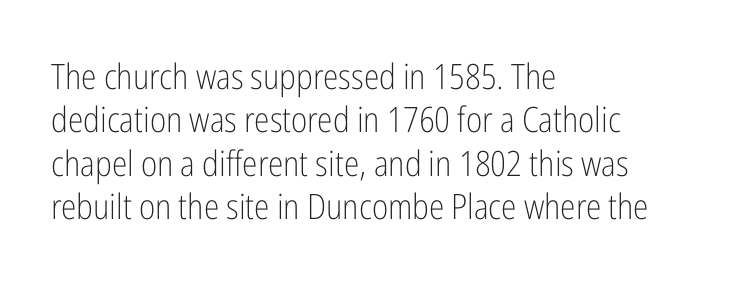
The image shows 35 px light, condensed sans-serif type, upright; set left-aligned, line spacing 1.24x, normal letter spacing, not underlined; low stroke contrast and a medium x-height.
